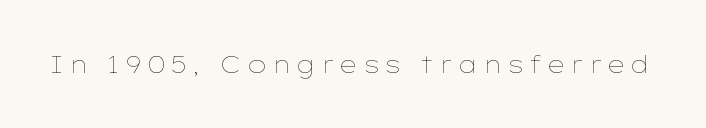
The image shows 24 px text type, upright; set unusually wide letter spacing (+0.21 em), not underlined.
